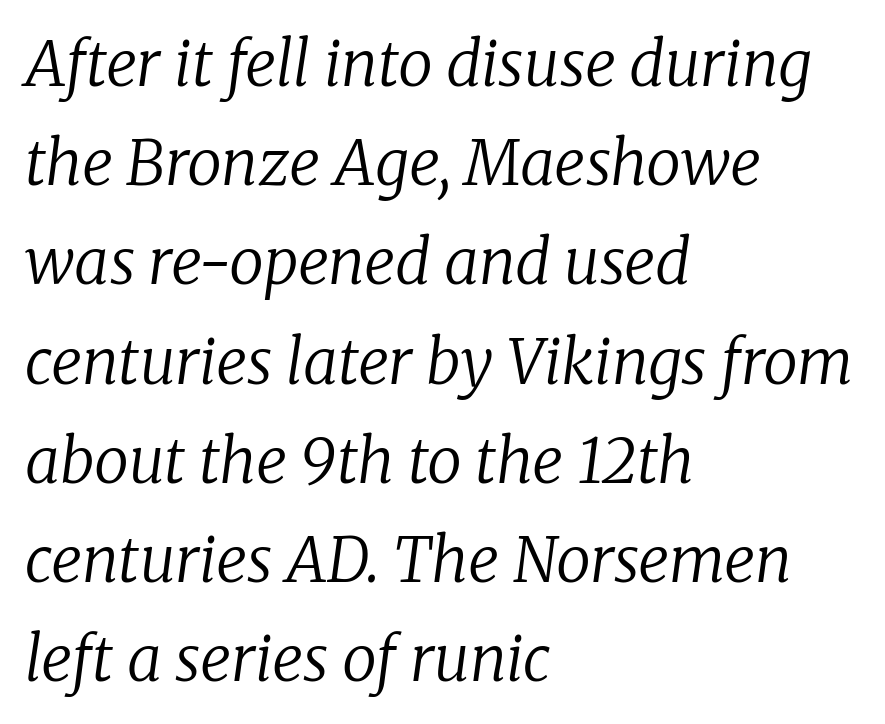
The image shows 62 px regular-weight serif type, italic (leaning right); set left-aligned, normal line spacing (1.6x), normal letter spacing, not underlined; low stroke contrast and a medium x-height.
